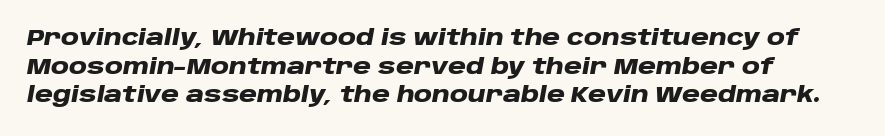
Q: Is the text bold? A: Yes.
Q: Is the text italic (slanted)? A: Yes, it leans right by about 10 degrees.
Q: Is the text underlined? A: No.
Q: How is the paragraph aligned? A: Left-aligned.
Q: Is the spacing between letters normal or unusually wide? A: Normal.
Q: Is the spacing between lines tight, normal or loose? A: Normal.
